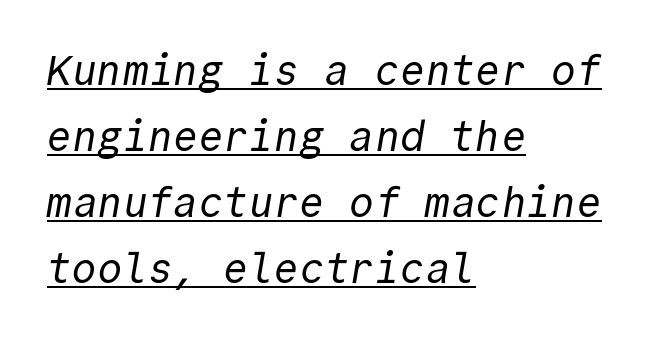
The image shows 42 px regular-weight sans-serif type, monospaced; set left-aligned, normal line spacing (1.57x), normal letter spacing, underlined; a medium x-height.
